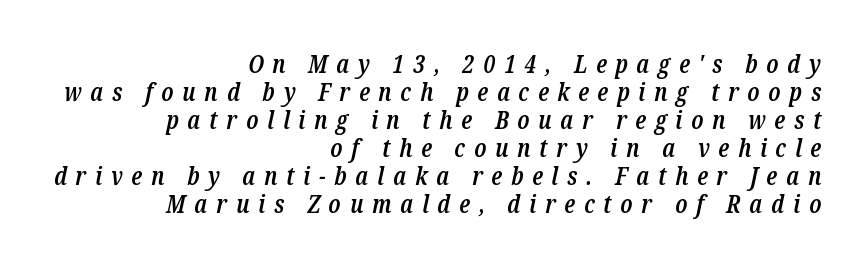
{"italic": "yes", "lean": "right", "slant_degrees": 12, "bold": "semi", "underline": "no", "align": "right", "line_spacing": "tight", "line_spacing_ratio": 1.12, "letter_spacing": "wide", "letter_spacing_em": 0.35, "glyph_px": 25}
